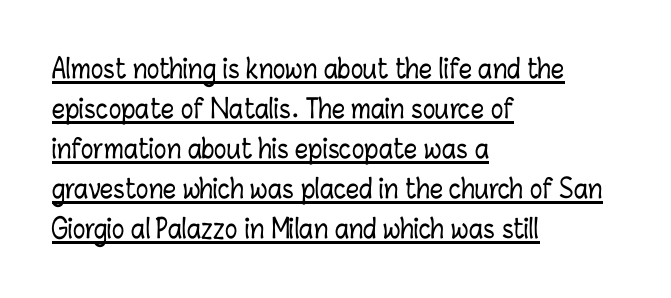
Q: Is the text italic (slanted)? A: No, it is upright.
Q: Is the text underlined? A: Yes.
Q: How is the paragraph aligned? A: Left-aligned.
Q: Is the spacing between letters normal or unusually wide? A: Normal.
Q: Is the spacing between lines tight, normal or loose? A: Normal.
